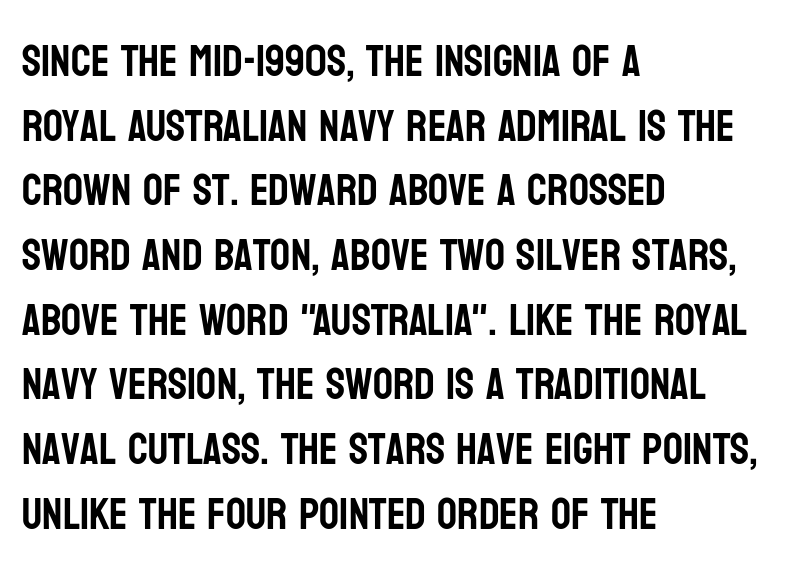
{"serif": "no", "italic": "no", "width": "condensed", "stroke_contrast": "low", "x_height": "large", "monospaced": "no", "underline": "no", "align": "left", "line_spacing": "normal", "line_spacing_ratio": 1.47, "letter_spacing": "normal", "letter_spacing_em": 0.0, "glyph_px": 44}
